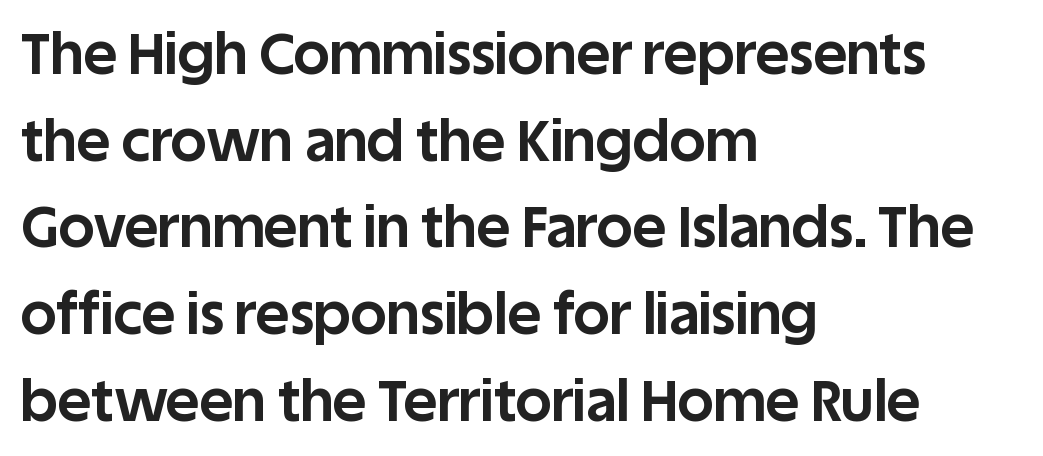
Q: Is the text bold? A: Yes.
Q: Is the text italic (slanted)? A: No, it is upright.
Q: Is the typeface a serif or a sans-serif typeface? A: Sans-serif.
Q: Is the text underlined? A: No.
Q: How is the paragraph aligned? A: Left-aligned.
Q: Is the spacing between letters normal or unusually wide? A: Normal.
Q: Is the spacing between lines tight, normal or loose? A: Normal.
Q: Width (condensed, normal, or wide)? A: Normal.
Q: Stroke contrast? A: Low.
Q: x-height? A: Large.
Q: Monospaced? A: No.
